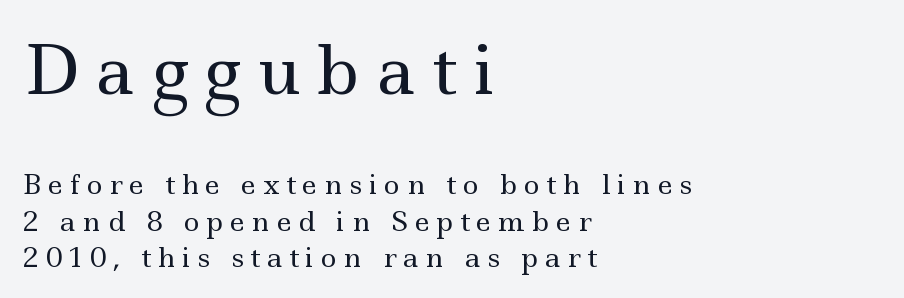
The image shows 67 px regular-weight, wide serif type, upright; set left-aligned, normal line spacing (1.34x), unusually wide letter spacing (+0.25 em), not underlined; the first (top) block is 2.48x larger; a small x-height.
